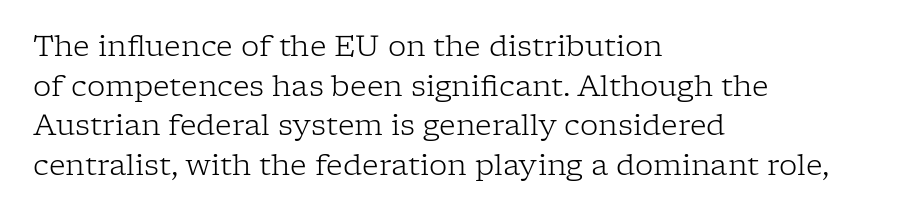
The tracking reads as untouched default to a designer's eye. Underline: absent. Casual observation: everything's shoved over to the left. Stroke thickness stays within the range of a standard reading face or lighter. Nope, not italic — everything's standing straight.
